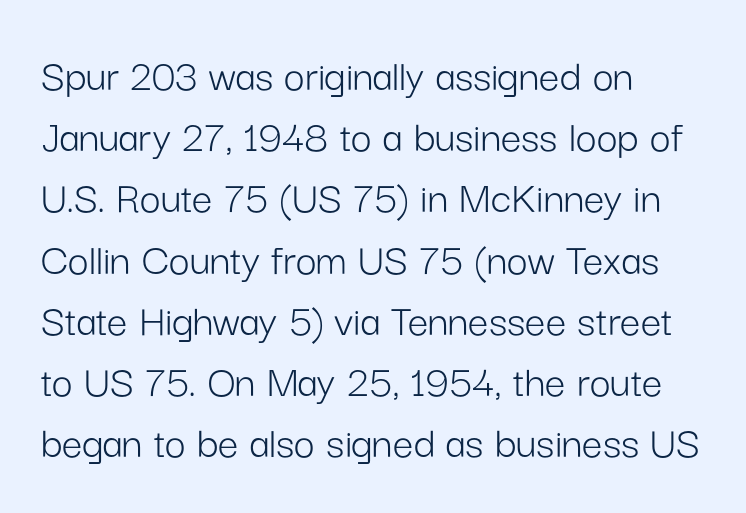
Q: Is the text bold? A: No.
Q: Is the text italic (slanted)? A: No, it is upright.
Q: Is the typeface a serif or a sans-serif typeface? A: Sans-serif.
Q: Is the text underlined? A: No.
Q: How is the paragraph aligned? A: Left-aligned.
Q: Is the spacing between letters normal or unusually wide? A: Normal.
Q: Is the spacing between lines tight, normal or loose? A: Normal.
Q: Width (condensed, normal, or wide)? A: Normal.
Q: Stroke contrast? A: Low.
Q: x-height? A: Medium.
Q: Monospaced? A: No.
